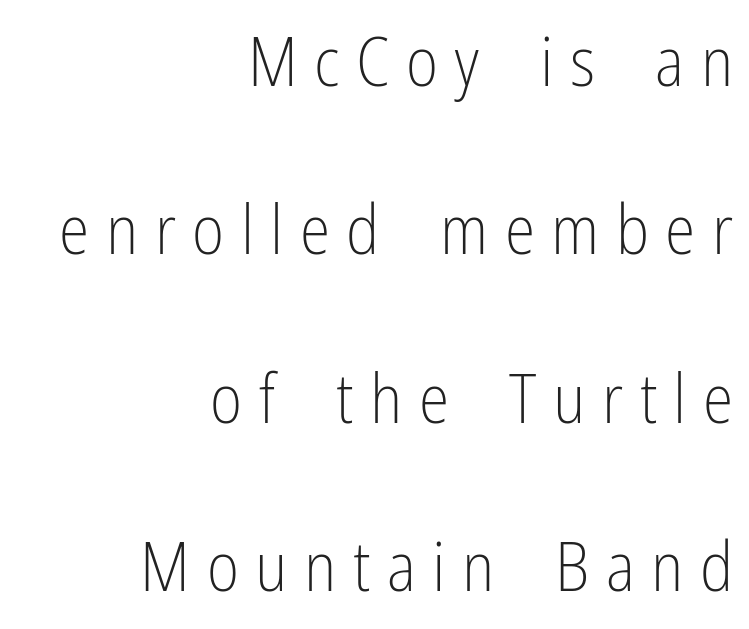
Is there much room between lines? Yes — plenty of vertical air separates them. A quiet, ordinary-to-light weight characterises the typeface. Italic? Not at all — the glyphs are vertical. Each line ends at the same right margin while the left side varies. Proportional: the letters do not fall into vertical columns. Just letters on the line, the space beneath them empty.
